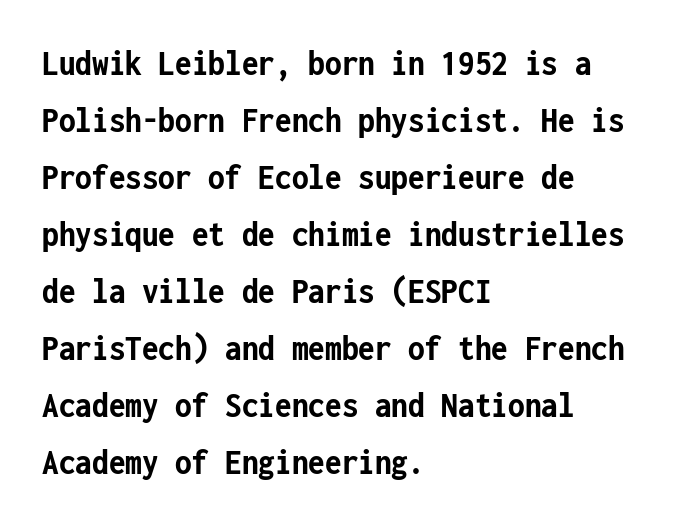
Each letter's strokes conclude bluntly, with no projecting serifs. Horizontally, the lines are justified to the leading edge only. Successive baselines arrive at the customary interval. Notice how thick the strokes are: this is what a full bold looks like.
